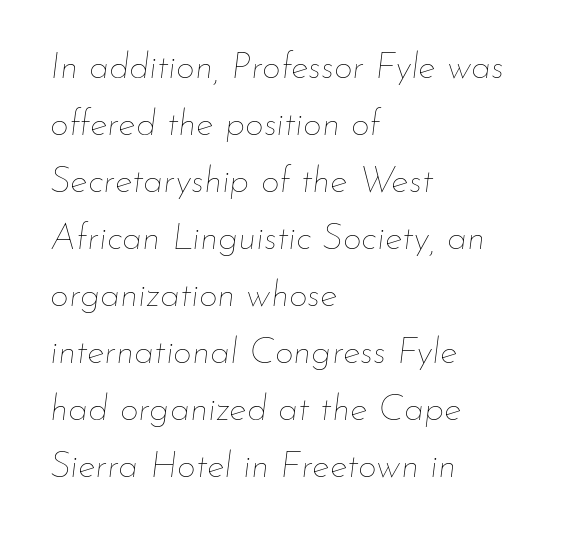
The image shows 37 px thin type, italic (leaning right); set left-aligned, normal line spacing (1.54x), normal letter spacing, not underlined; low stroke contrast and a small x-height.
